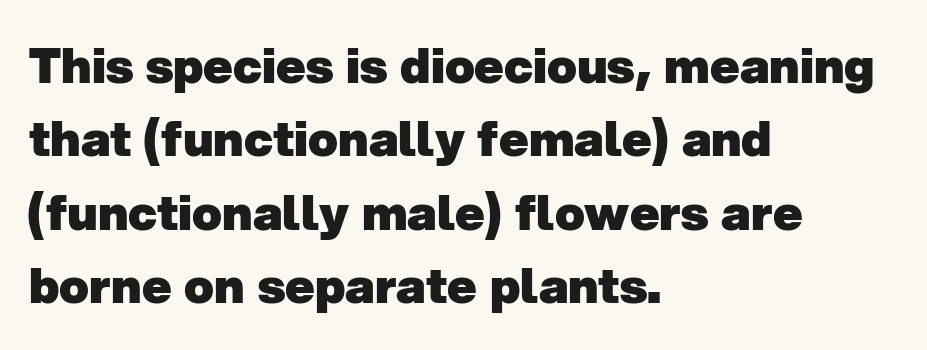
{"serif": "no", "bold": "yes", "weight": "heavy", "width": "normal", "stroke_contrast": "low", "x_height": "medium", "monospaced": "no", "underline": "no", "align": "left", "line_spacing": "normal", "line_spacing_ratio": 1.5, "letter_spacing": "normal", "letter_spacing_em": 0.0, "glyph_px": 49}
